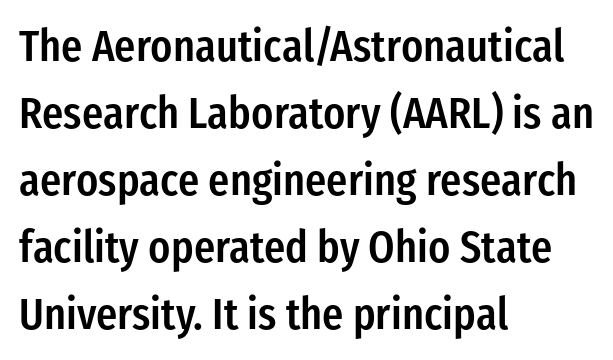
Leading matches the norm, producing a regular column. This is the in-between weight designers call semibold or demi. Upright lettering throughout. Is this a fixed-width face? No — the glyphs have proportional, varying widths. Any mark beneath the type? The region is blank. Serif or sans? Sans — the stroke terminals are bare.
